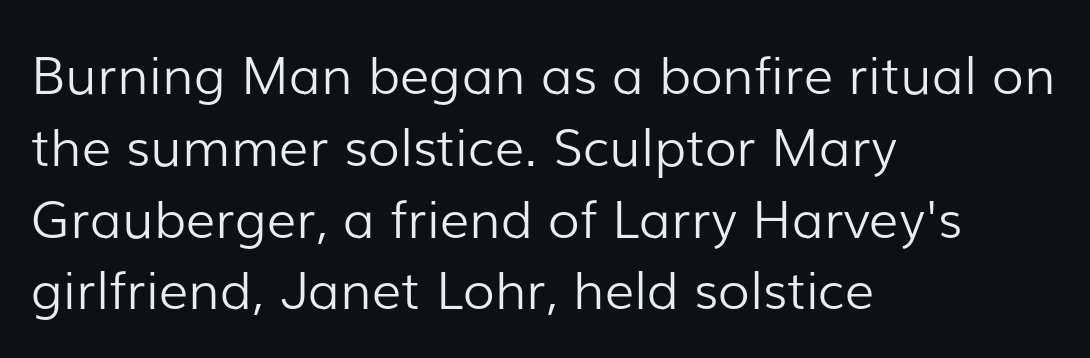
Q: Is the text bold? A: No.
Q: Is the text italic (slanted)? A: No, it is upright.
Q: Is the typeface a serif or a sans-serif typeface? A: Sans-serif.
Q: Is the text underlined? A: No.
Q: How is the paragraph aligned? A: Left-aligned.
Q: Is the spacing between letters normal or unusually wide? A: Normal.
Q: Is the spacing between lines tight, normal or loose? A: Normal.
Q: Width (condensed, normal, or wide)? A: Normal.
Q: Stroke contrast? A: Low.
Q: x-height? A: Medium.
Q: Monospaced? A: No.
